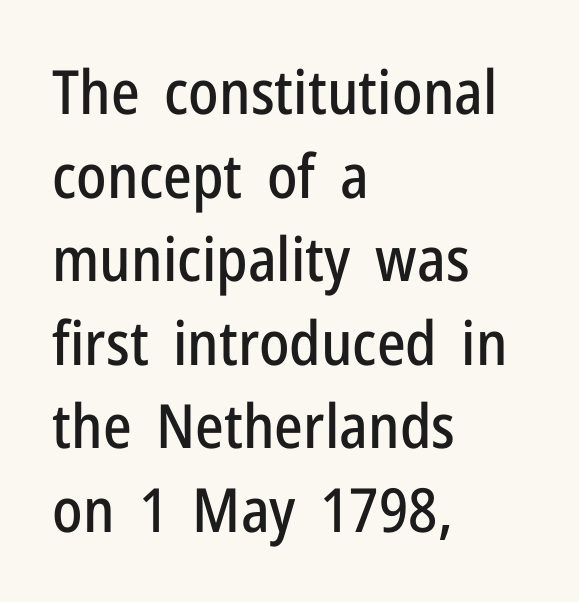
{"serif": "no", "italic": "no", "width": "condensed", "stroke_contrast": "low", "x_height": "medium", "monospaced": "no", "underline": "no", "align": "left", "line_spacing": "normal", "line_spacing_ratio": 1.37, "letter_spacing": "normal", "letter_spacing_em": 0.0, "glyph_px": 61}
